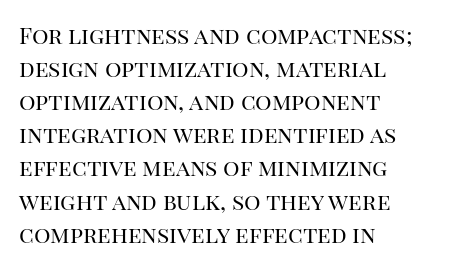
{"italic": "no", "bold": "no", "underline": "no", "align": "left", "line_spacing": "normal", "line_spacing_ratio": 1.44, "letter_spacing": "normal", "letter_spacing_em": 0.0, "glyph_px": 23}
